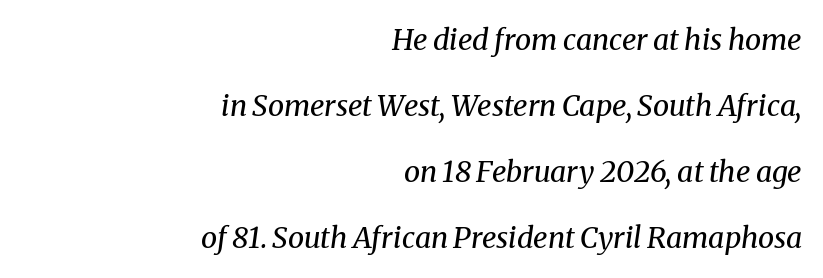
{"serif": "yes", "italic": "yes", "lean": "right", "slant_degrees": 8, "bold": "no", "weight": "regular", "width": "normal", "stroke_contrast": "medium", "x_height": "medium", "monospaced": "no", "underline": "no", "align": "right", "line_spacing": "loose", "line_spacing_ratio": 2.28, "letter_spacing": "normal", "letter_spacing_em": 0.0, "glyph_px": 29}
